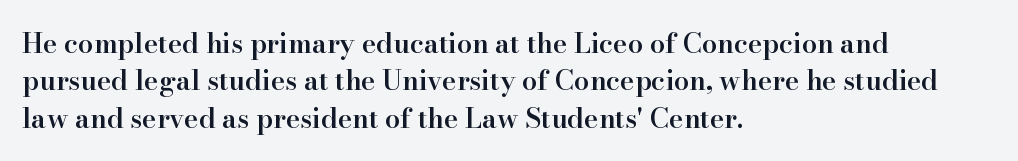
{"italic": "no", "bold": "semi", "underline": "no", "align": "left", "line_spacing": "normal", "line_spacing_ratio": 1.38, "letter_spacing": "normal", "letter_spacing_em": 0.0, "glyph_px": 27}
